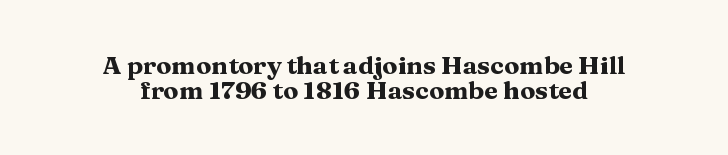
{"italic": "no", "bold": "yes", "underline": "no", "align": "center", "line_spacing": "tight", "line_spacing_ratio": 1.0, "letter_spacing": "normal", "letter_spacing_em": 0.0, "glyph_px": 25}
